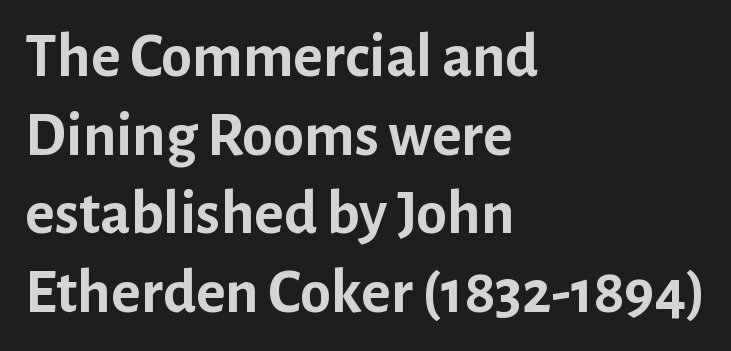
{"serif": "no", "italic": "no", "bold": "yes", "weight": "semibold", "width": "normal", "stroke_contrast": "low", "x_height": "medium", "monospaced": "no", "underline": "no", "align": "left", "line_spacing": "normal", "line_spacing_ratio": 1.25, "letter_spacing": "normal", "letter_spacing_em": 0.0, "glyph_px": 63}
